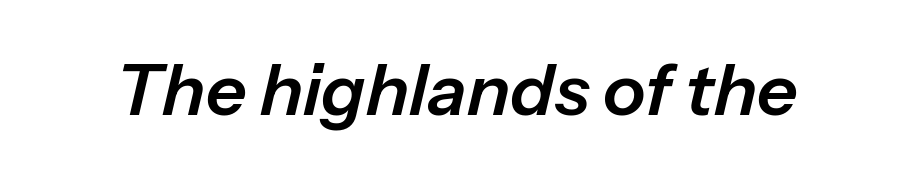
The image shows 71 px text type, italic (leaning right); set normal letter spacing, not underlined; low stroke contrast and a medium x-height.
